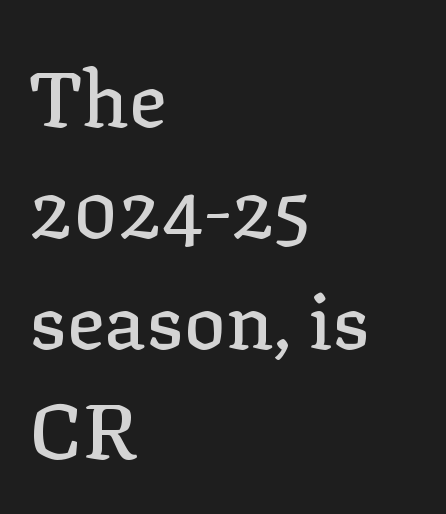
Honestly, the row spacing looks completely unremarkable. There is no visible air inserted between adjacent glyphs. Every character sits straight up, as roman type does. Serif or sans? Serif — the stroke terminals have little feet.
